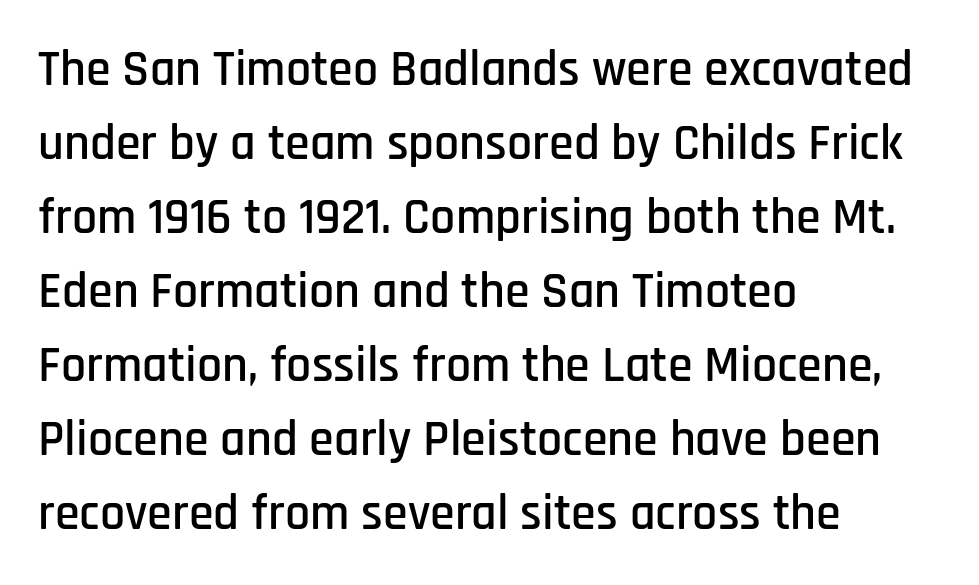
{"serif": "no", "italic": "no", "width": "condensed", "stroke_contrast": "low", "x_height": "large", "monospaced": "no", "underline": "no", "align": "left", "line_spacing": "normal", "line_spacing_ratio": 1.48, "letter_spacing": "normal", "letter_spacing_em": 0.0, "glyph_px": 50}
